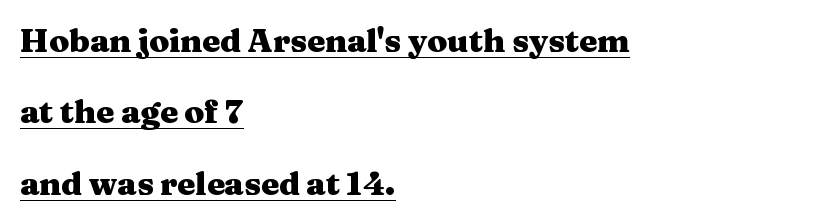
The image shows 32 px heavy, wide serif type, upright; set left-aligned, loose line spacing (2.23x), normal letter spacing, underlined; medium stroke contrast and a medium x-height.
